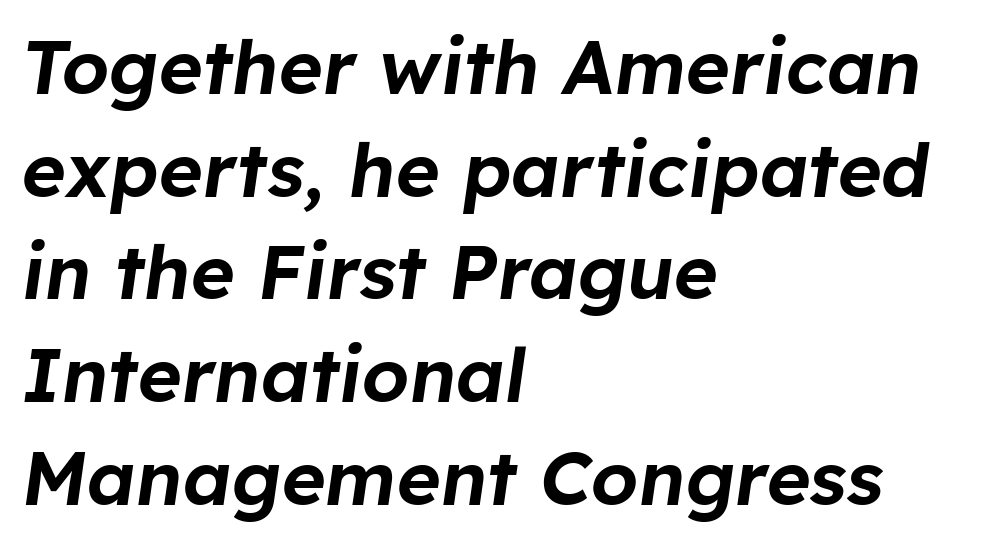
Q: Is the text italic (slanted)? A: Yes, it leans right by about 8 degrees.
Q: Is the text underlined? A: No.
Q: How is the paragraph aligned? A: Left-aligned.
Q: Is the spacing between letters normal or unusually wide? A: Normal.
Q: Is the spacing between lines tight, normal or loose? A: Normal.
Q: Width (condensed, normal, or wide)? A: Normal.
Q: Stroke contrast? A: Low.
Q: x-height? A: Medium.
Q: Monospaced? A: No.
